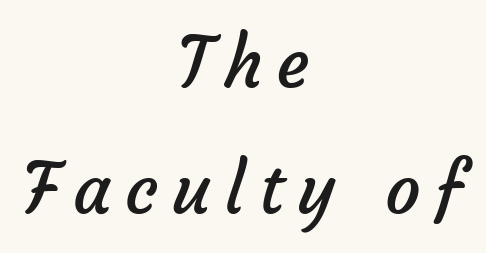
The image shows 70 px regular-weight sans-serif type; set centered, line spacing 1.8x, unusually wide letter spacing (+0.2 em), not underlined; low stroke contrast and a medium x-height.
